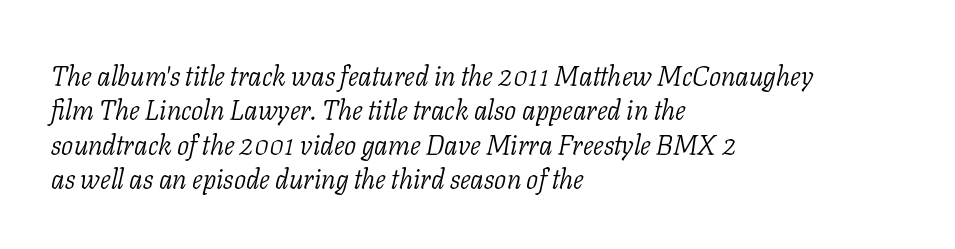
The string is rendered with underlining switched off. The face used here is rendered with its standard letterfit. The rows are spaced the way most documents space them. A student would call this left alignment; a typographer would say flush left, rag right.
